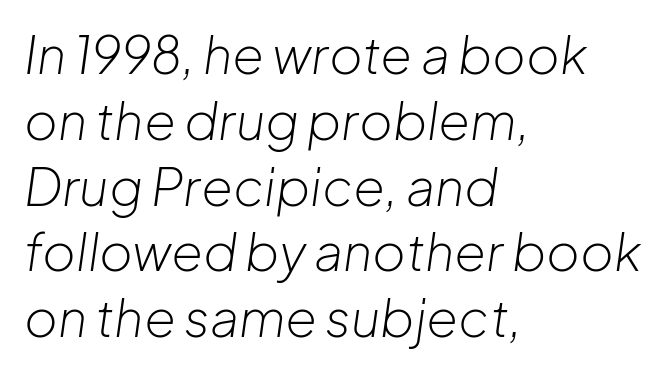
The image shows 51 px light type, italic (leaning right); set left-aligned, normal line spacing (1.29x), normal letter spacing, not underlined; low stroke contrast and a medium x-height.
